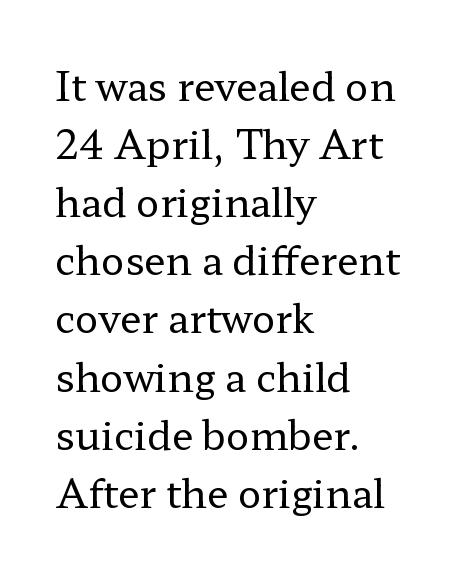
The image shows 39 px regular-weight, wide serif type, upright; set left-aligned, normal line spacing (1.49x), normal letter spacing, not underlined; low stroke contrast and a medium x-height.
